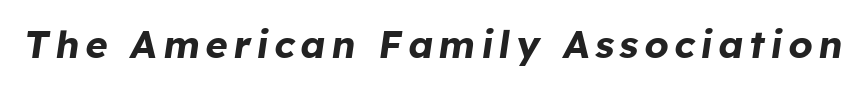
The image shows 38 px bold type, italic (leaning right); set not underlined; low stroke contrast and a medium x-height.
